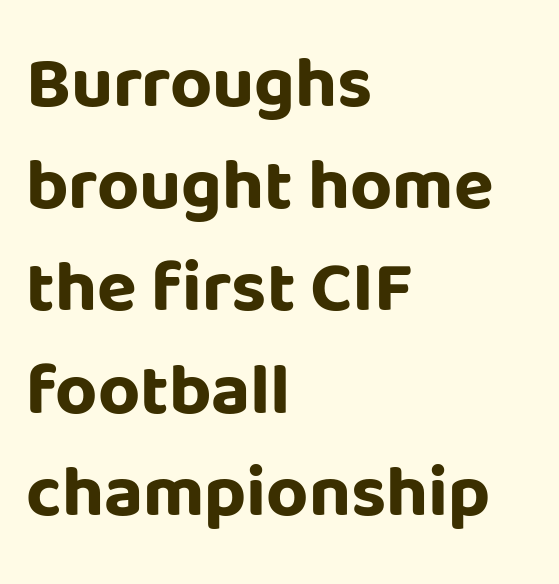
{"serif": "no", "italic": "no", "bold": "yes", "weight": "bold", "width": "normal", "stroke_contrast": "low", "x_height": "large", "monospaced": "no", "underline": "no", "align": "left", "line_spacing": "normal", "line_spacing_ratio": 1.4, "letter_spacing": "normal", "letter_spacing_em": 0.0, "glyph_px": 73}
